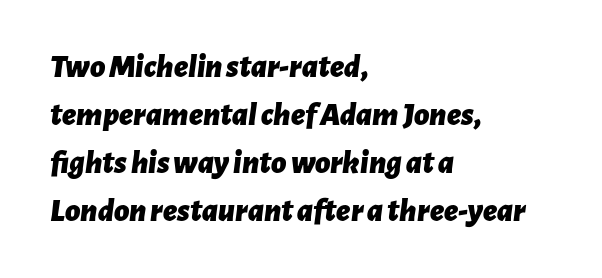
The image shows 33 px bold type, italic (leaning right); set left-aligned, normal line spacing (1.45x), normal letter spacing, not underlined; low stroke contrast and a medium x-height.
